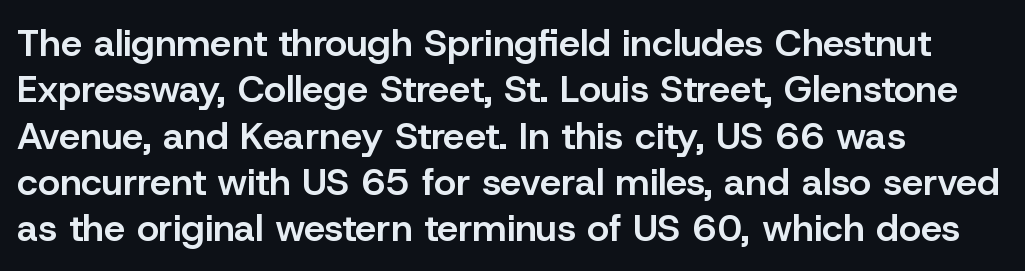
The image shows 38 px semibold sans-serif type, upright; set left-aligned, line spacing 1.22x, normal letter spacing, not underlined; low stroke contrast and a medium x-height.
